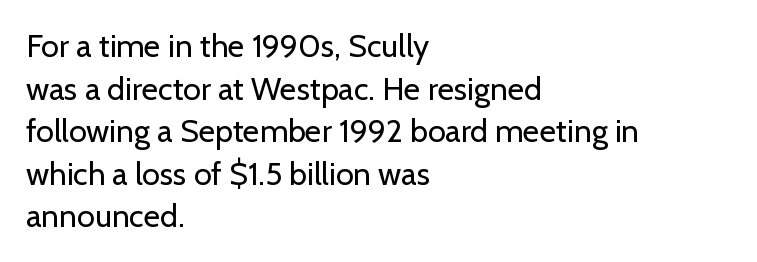
The image shows 32 px regular-weight sans-serif type, upright; set left-aligned, normal line spacing (1.33x), normal letter spacing, not underlined; low stroke contrast and a medium x-height.
